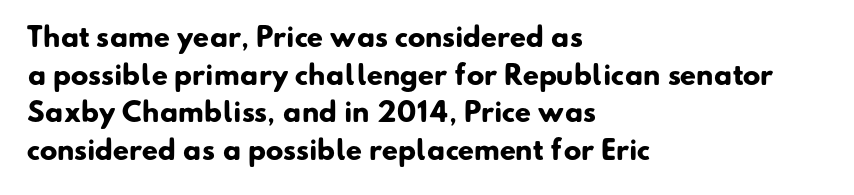
{"bold": "yes", "underline": "no", "align": "left", "line_spacing": "normal", "line_spacing_ratio": 1.45, "letter_spacing": "normal", "letter_spacing_em": 0.0, "glyph_px": 26}
